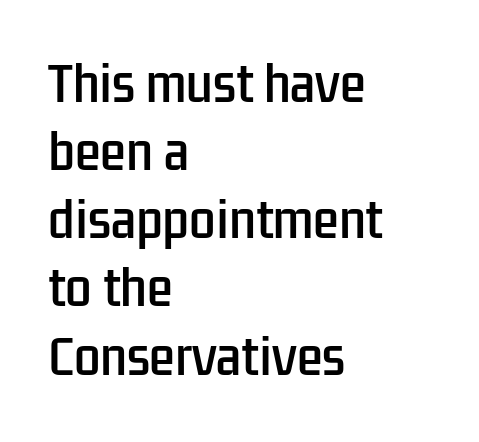
Q: Is the text italic (slanted)? A: No, it is upright.
Q: Is the typeface a serif or a sans-serif typeface? A: Sans-serif.
Q: Is the text underlined? A: No.
Q: How is the paragraph aligned? A: Left-aligned.
Q: Is the spacing between letters normal or unusually wide? A: Normal.
Q: Is the spacing between lines tight, normal or loose? A: Normal.
Q: Width (condensed, normal, or wide)? A: Condensed.
Q: Stroke contrast? A: Low.
Q: x-height? A: Medium.
Q: Monospaced? A: No.
